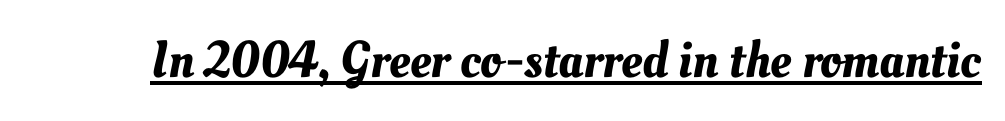
{"width": "normal", "stroke_contrast": "medium", "x_height": "small", "monospaced": "no", "underline": "yes", "letter_spacing": "normal", "letter_spacing_em": 0.0, "glyph_px": 52}
